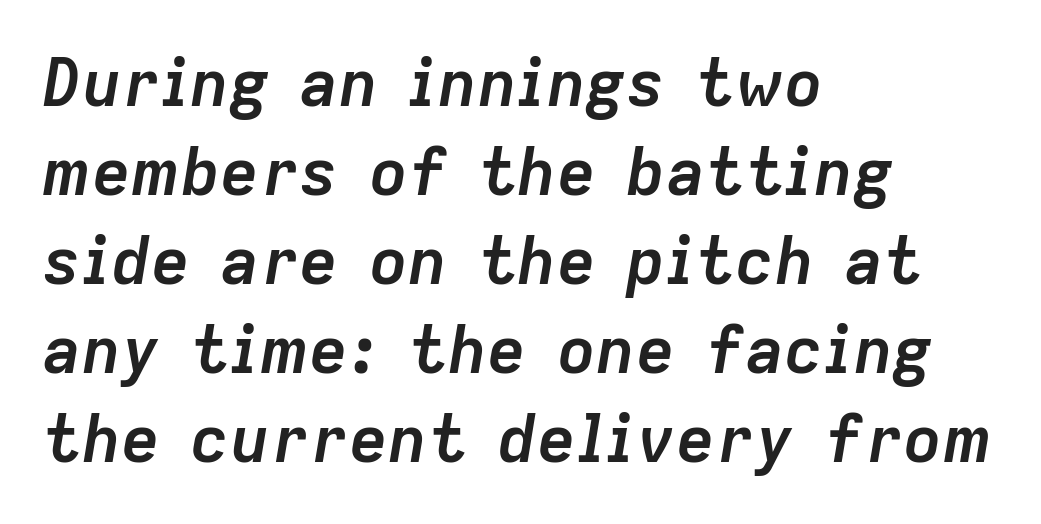
Q: Is the text bold? A: Yes.
Q: Is the text italic (slanted)? A: Yes, it leans right by about 9 degrees.
Q: Is the text underlined? A: No.
Q: How is the paragraph aligned? A: Left-aligned.
Q: Is the spacing between letters normal or unusually wide? A: Normal.
Q: Is the spacing between lines tight, normal or loose? A: Normal.
Q: Width (condensed, normal, or wide)? A: Normal.
Q: Stroke contrast? A: Low.
Q: x-height? A: Medium.
Q: Monospaced? A: No.
